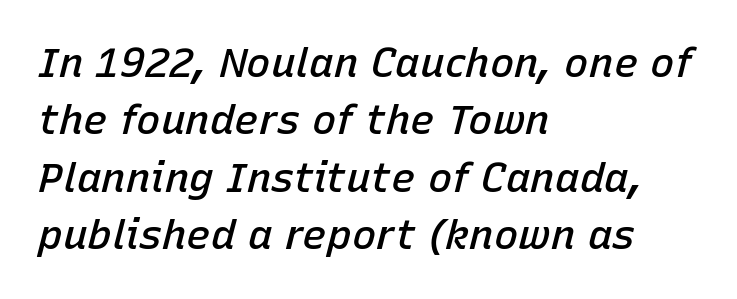
The passage shown leans; its letterforms are oblique. This sample is left-justified, so line endings fall wherever the words run out. Here the designer chose a conventional face with non-uniform glyph widths. Slightly chunky letters — semibold, I'd say, not full bold.
